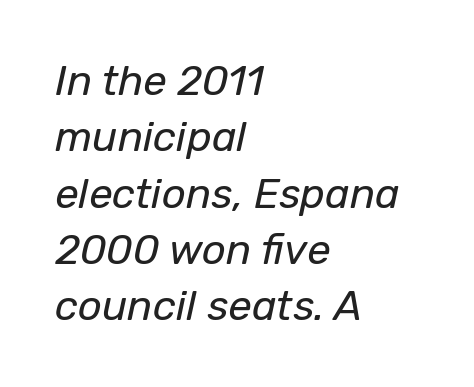
{"italic": "yes", "lean": "right", "slant_degrees": 12, "bold": "no", "weight": "regular", "width": "normal", "stroke_contrast": "low", "x_height": "medium", "monospaced": "no", "underline": "no", "align": "left", "line_spacing": "normal", "line_spacing_ratio": 1.34, "letter_spacing": "normal", "letter_spacing_em": 0.0, "glyph_px": 42}
